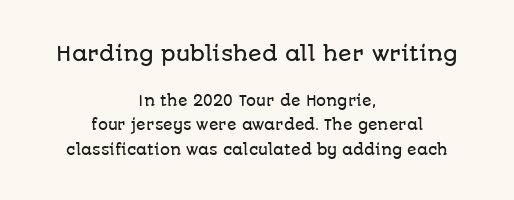
Q: Is the text italic (slanted)? A: No, it is upright.
Q: Is the text underlined? A: No.
Q: How is the paragraph aligned? A: Centered.
Q: Is the spacing between letters normal or unusually wide? A: Normal.
Q: Which block of text is set in a larger size, the first (top) or the second (bottom)? A: The first (top) one.
